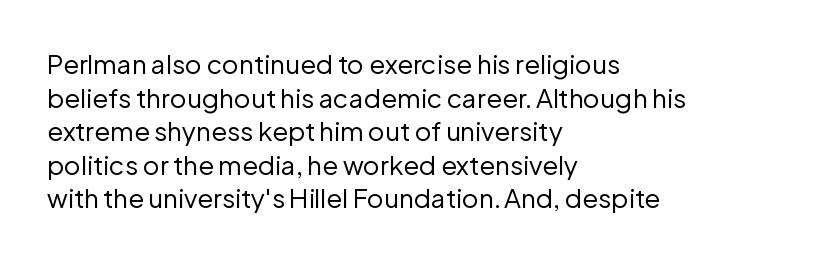
Interline gaps are of average width in this sample. In terms of posture, this sample is upright. Teacher's note: observe the even left margin — that is flush-left alignment. The cut favours lightness, reaching ordinary text weight at its darkest.
